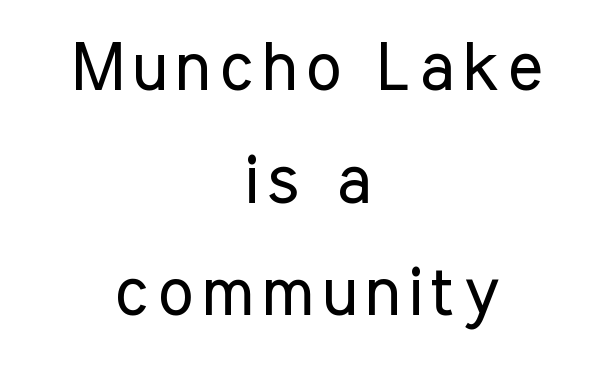
Q: Is the text bold? A: No.
Q: Is the text italic (slanted)? A: No, it is upright.
Q: Is the typeface a serif or a sans-serif typeface? A: Sans-serif.
Q: Is the text underlined? A: No.
Q: How is the paragraph aligned? A: Centered.
Q: Is the spacing between lines tight, normal or loose? A: Normal.
Q: Width (condensed, normal, or wide)? A: Condensed.
Q: Stroke contrast? A: Low.
Q: x-height? A: Medium.
Q: Monospaced? A: No.
